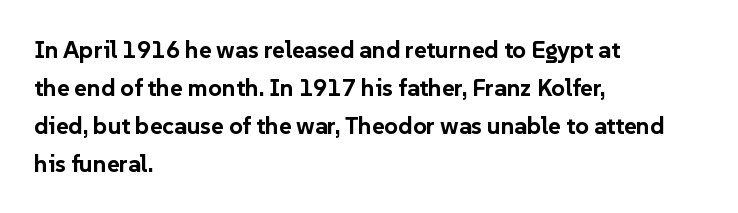
{"italic": "no", "bold": "yes", "underline": "no", "align": "left", "line_spacing": "normal", "line_spacing_ratio": 1.58, "letter_spacing": "normal", "letter_spacing_em": 0.0, "glyph_px": 24}
